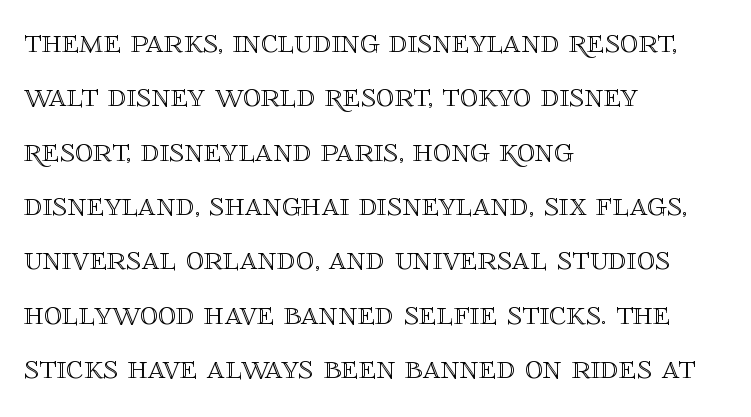
{"italic": "no", "width": "normal", "x_height": "large", "monospaced": "no", "underline": "no", "align": "left", "line_spacing": "normal", "line_spacing_ratio": 1.51, "letter_spacing": "normal", "letter_spacing_em": 0.0, "glyph_px": 36}
